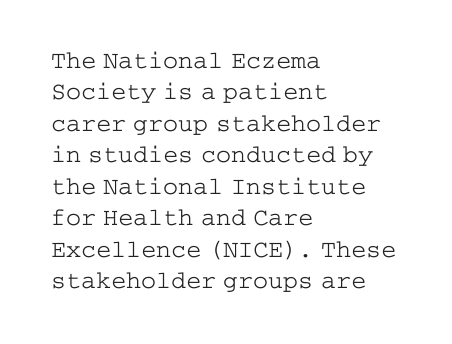
Q: Is the text bold? A: No.
Q: Is the text italic (slanted)? A: No, it is upright.
Q: Is the text underlined? A: No.
Q: How is the paragraph aligned? A: Left-aligned.
Q: Is the spacing between letters normal or unusually wide? A: Normal.
Q: Is the spacing between lines tight, normal or loose? A: Normal.
